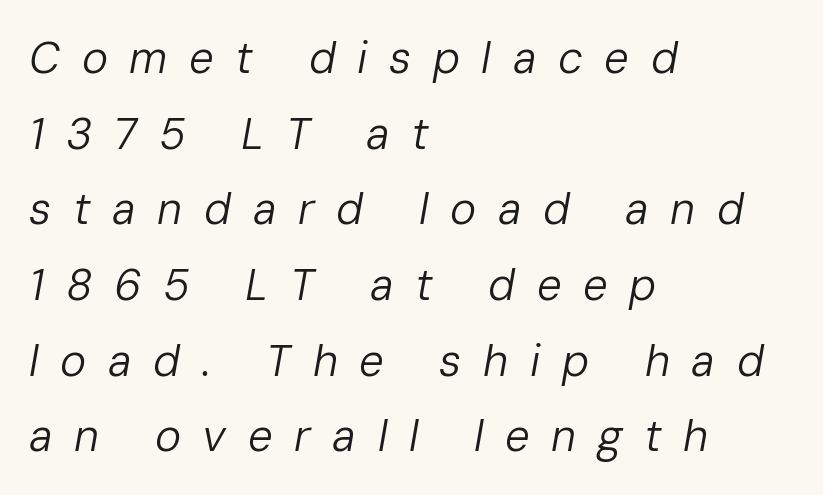
Q: Is the text bold? A: No.
Q: Is the text italic (slanted)? A: Yes, it leans right by about 10 degrees.
Q: Is the text underlined? A: No.
Q: How is the paragraph aligned? A: Left-aligned.
Q: Is the spacing between letters normal or unusually wide? A: Unusually wide.
Q: Width (condensed, normal, or wide)? A: Normal.
Q: Stroke contrast? A: Low.
Q: x-height? A: Medium.
Q: Monospaced? A: No.
